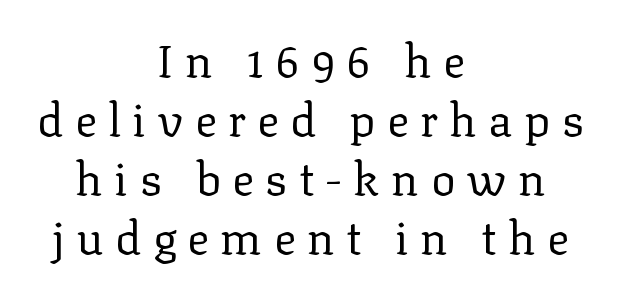
The type family on display is of the serif kind. Reading down the block, each line starts at a different indent, mirrored at its end. Inter-character spacing is expanded well beyond the font's built-in metrics. This sample keeps an unexceptional amount of space between lines. The letters advance in unequal steps, a hallmark of proportional type. The font's upright variant was chosen for this text.
